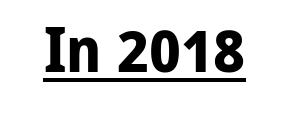
Q: Is the text bold? A: Yes.
Q: Is the text italic (slanted)? A: No, it is upright.
Q: Is the typeface a serif or a sans-serif typeface? A: Sans-serif.
Q: Is the text underlined? A: Yes.
Q: Is the spacing between letters normal or unusually wide? A: Normal.
Q: Width (condensed, normal, or wide)? A: Normal.
Q: Stroke contrast? A: Low.
Q: x-height? A: Medium.
Q: Monospaced? A: No.
